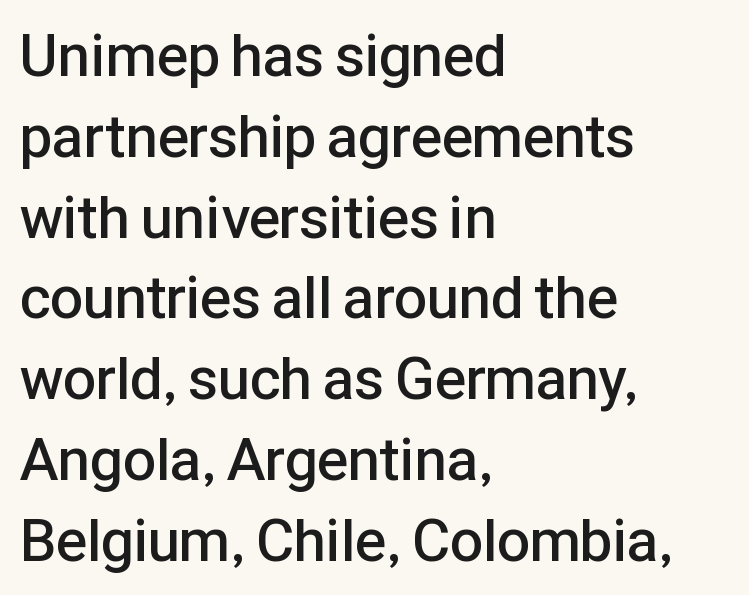
Q: Is the text bold? A: Semi-bold.
Q: Is the text italic (slanted)? A: No, it is upright.
Q: Is the typeface a serif or a sans-serif typeface? A: Sans-serif.
Q: Is the text underlined? A: No.
Q: How is the paragraph aligned? A: Left-aligned.
Q: Is the spacing between letters normal or unusually wide? A: Normal.
Q: Is the spacing between lines tight, normal or loose? A: Normal.
Q: Width (condensed, normal, or wide)? A: Normal.
Q: Stroke contrast? A: Low.
Q: x-height? A: Medium.
Q: Monospaced? A: No.
